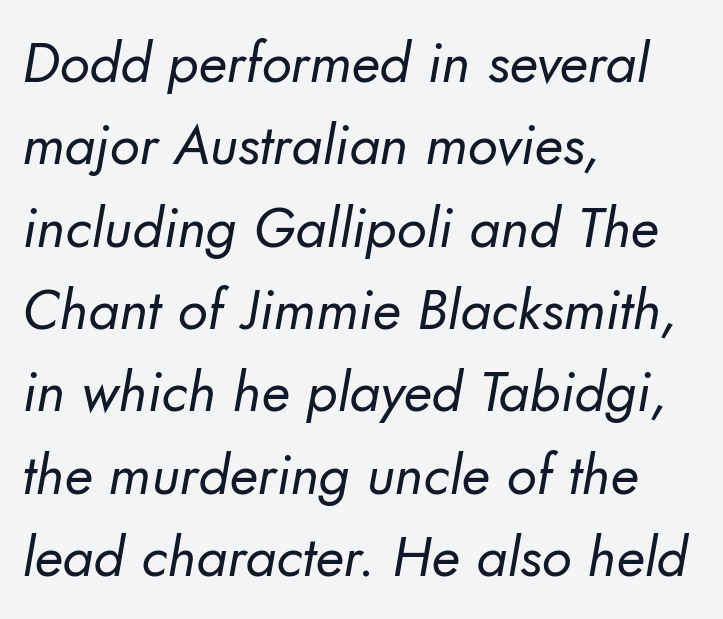
Letterform terminals end flat and unadorned throughout the passage. If you drew a ruler down the left edge, every line would touch it. The letterforms sit at book weight or below. Spacing verdict: proportional, widths tailored to each character. The foot of each line stays bare and open. What's the leading like? Ordinary, nothing unusual.
